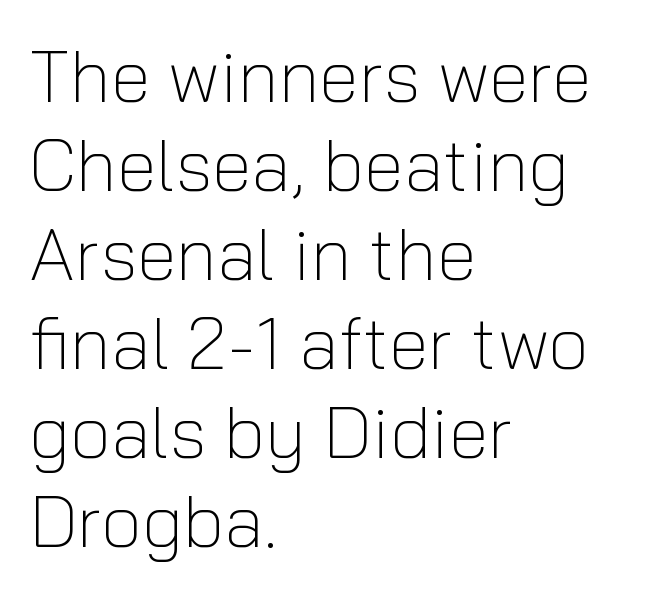
Caption: multi-line text, flush left, ragged right. Letters rest on an invisible, unmarked baseline. Spacing between characters is what you'd get straight out of the box. Weight class: somewhere from thin through regular.
